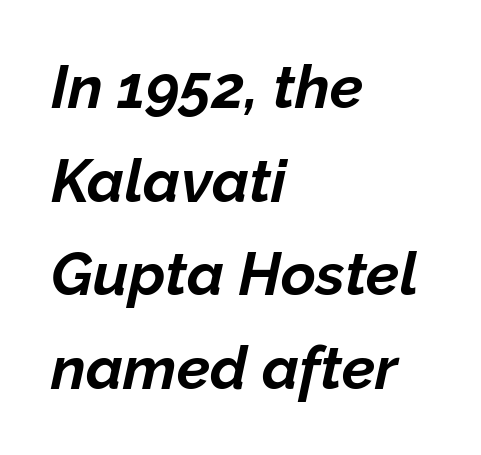
The image shows 60 px bold type, italic (leaning right); set left-aligned, normal line spacing (1.56x), normal letter spacing, not underlined; low stroke contrast and a medium x-height.
